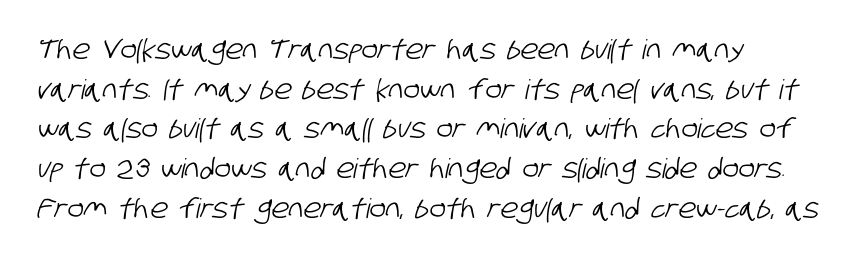
Q: Is the text underlined? A: No.
Q: How is the paragraph aligned? A: Left-aligned.
Q: Is the spacing between letters normal or unusually wide? A: Normal.
Q: Is the spacing between lines tight, normal or loose? A: Normal.
